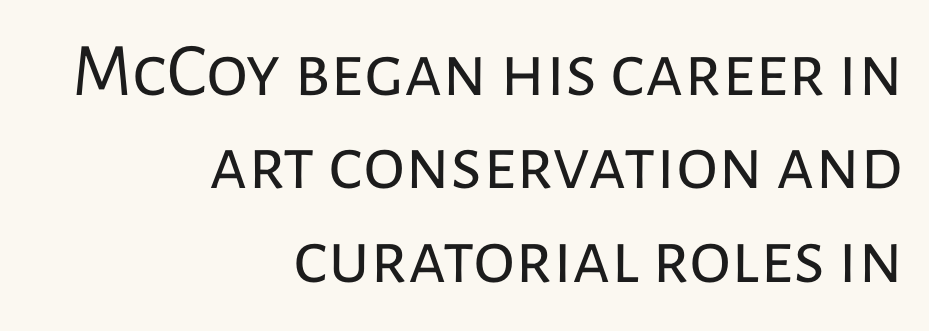
Q: Is the text bold? A: No.
Q: Is the text italic (slanted)? A: No, it is upright.
Q: Is the typeface a serif or a sans-serif typeface? A: Sans-serif.
Q: Is the text underlined? A: No.
Q: How is the paragraph aligned? A: Right-aligned.
Q: Is the spacing between letters normal or unusually wide? A: Normal.
Q: Width (condensed, normal, or wide)? A: Normal.
Q: Stroke contrast? A: Low.
Q: x-height? A: Medium.
Q: Monospaced? A: No.
